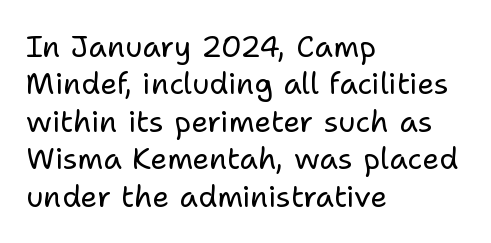
The image shows 30 px regular-weight sans-serif type, upright; set left-aligned, normal line spacing (1.25x), normal letter spacing, not underlined; low stroke contrast and a medium x-height.
